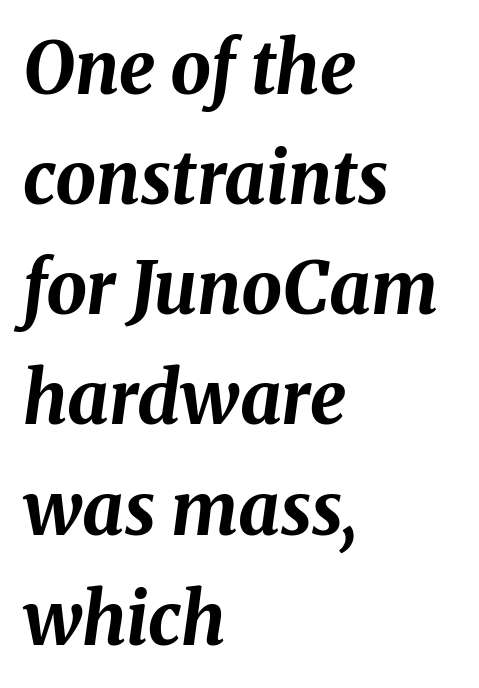
The letters are slanted; this is an italic face. How are the letters spaced? Ordinarily, with no added tracking. These lines sit exactly where default settings would place them. Do the characters align in a grid? No, the font is proportional.
